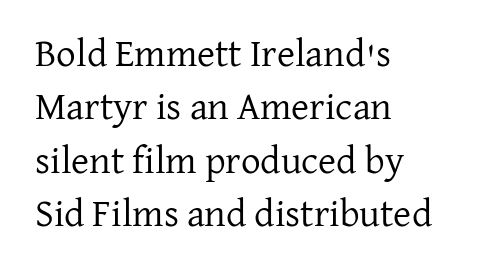
{"serif": "yes", "italic": "no", "bold": "no", "weight": "regular", "width": "normal", "stroke_contrast": "low", "x_height": "medium", "monospaced": "no", "underline": "no", "align": "left", "line_spacing": "normal", "line_spacing_ratio": 1.37, "letter_spacing": "normal", "letter_spacing_em": 0.0, "glyph_px": 39}
